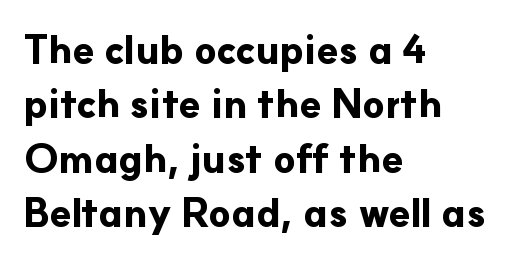
Q: Is the text bold? A: Yes.
Q: Is the text italic (slanted)? A: No, it is upright.
Q: Is the typeface a serif or a sans-serif typeface? A: Sans-serif.
Q: Is the text underlined? A: No.
Q: How is the paragraph aligned? A: Left-aligned.
Q: Is the spacing between letters normal or unusually wide? A: Normal.
Q: Is the spacing between lines tight, normal or loose? A: Normal.
Q: Width (condensed, normal, or wide)? A: Normal.
Q: Stroke contrast? A: Low.
Q: x-height? A: Small.
Q: Monospaced? A: No.
